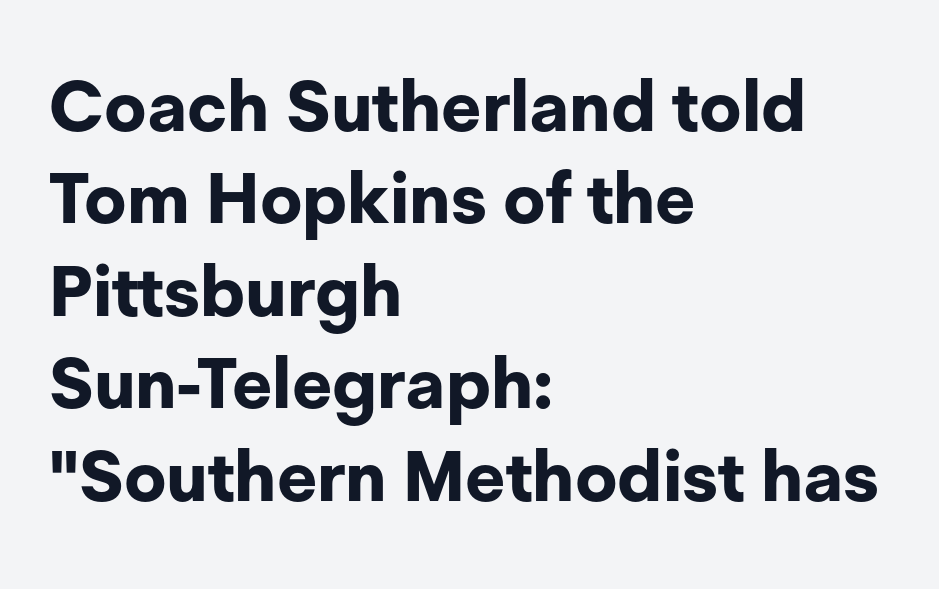
Q: Is the text bold? A: Yes.
Q: Is the text italic (slanted)? A: No, it is upright.
Q: Is the typeface a serif or a sans-serif typeface? A: Sans-serif.
Q: Is the text underlined? A: No.
Q: How is the paragraph aligned? A: Left-aligned.
Q: Is the spacing between letters normal or unusually wide? A: Normal.
Q: Is the spacing between lines tight, normal or loose? A: Normal.
Q: Width (condensed, normal, or wide)? A: Normal.
Q: Stroke contrast? A: Low.
Q: x-height? A: Medium.
Q: Monospaced? A: No.
